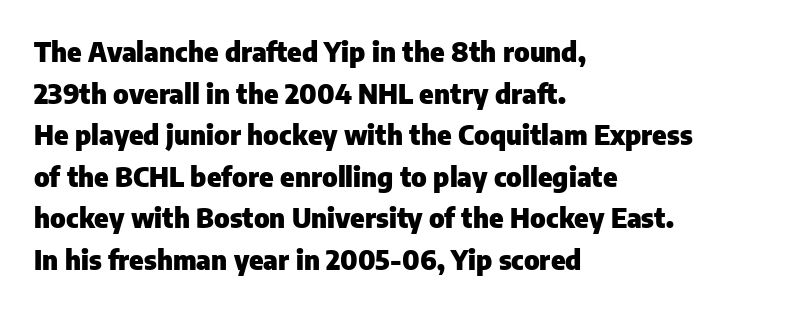
The image shows 27 px bold type, upright; set left-aligned, normal line spacing (1.54x), normal letter spacing, not underlined.
